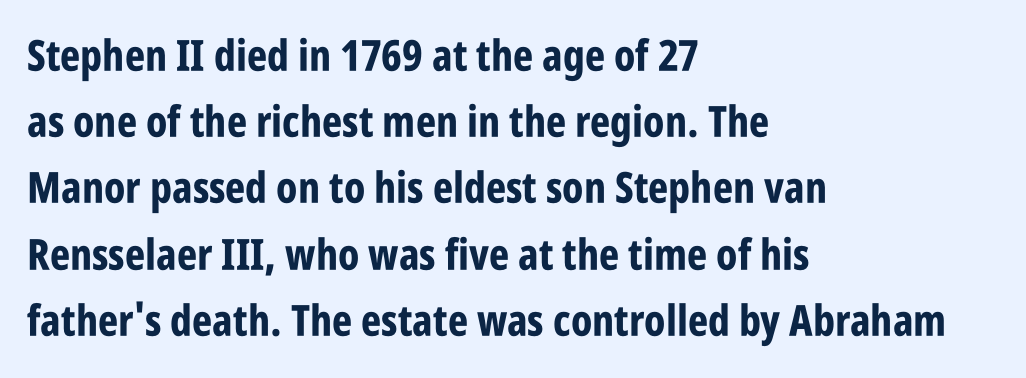
The face used here is proportionally spaced, like ordinary book or web type. Are there feet on the stems? There aren't — it's a sans. Line starts are locked; line ends wander. A typesetter would call this leading conventional body-copy spacing. Emphasis by weight is at full strength: bold. This rendering leaves character spacing at its baseline value.
